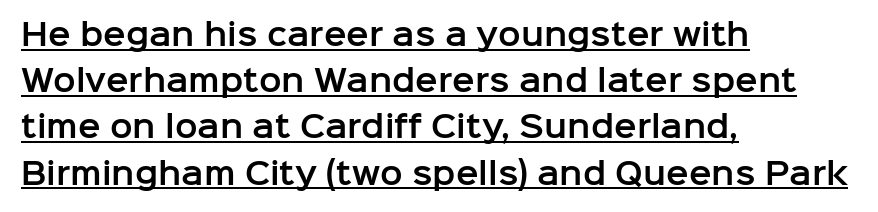
The passage shown is typed in a proportional face where columns would drift. These lines sit exactly where default settings would place them. A typesetter would call this zero additional tracking. Examine the stroke ends and you'll find no serifs. The face used here appears with an underline applied.
